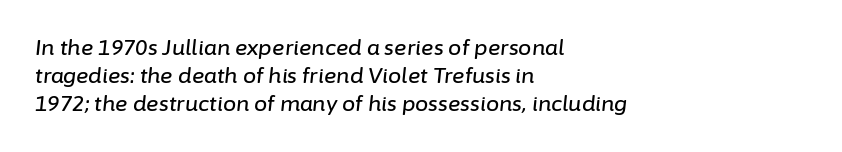
This block has exactly the height ordinary leading produces. The letterforms sit shoulder to shoulder at normal distance. A typesetter would mark this as italic. In CSS terms this would be text-align: left. The space beneath each line is pristine and unruled.
